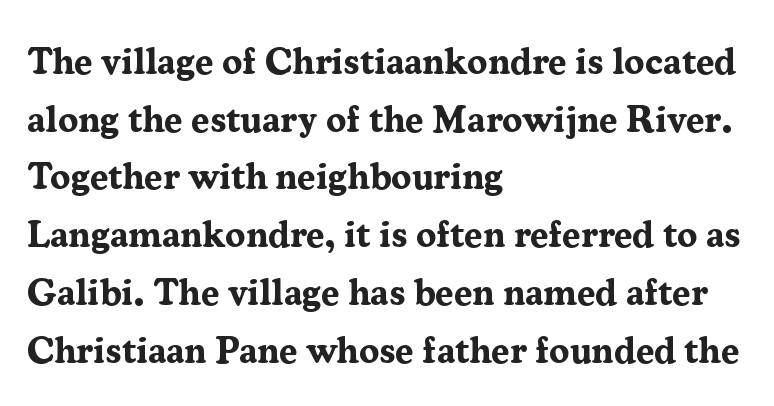
The type family on display is of the serif kind. Default kerning and tracking; the words read as compact shapes. One-word summary of the alignment: left. The glyphs are unaccompanied by any horizontal stroke below them. What's the leading like? Ordinary, nothing unusual.
